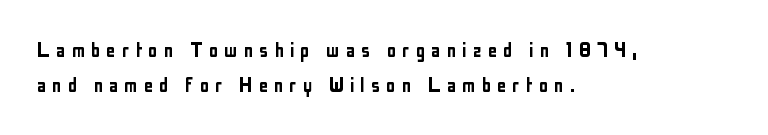
Notice how the stems are strictly vertical — no italics here. Lines of text with bare space underneath. Words appear elongated and porous because spacing is wide. Compared with typical paragraphs, the rows here are spaced about the same.
